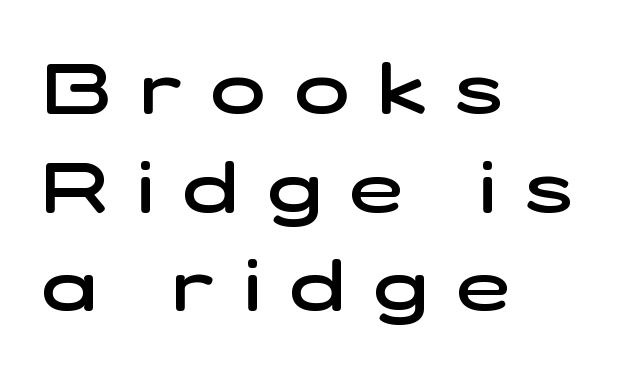
{"serif": "no", "bold": "semi", "weight": "semibold", "width": "wide", "stroke_contrast": "low", "x_height": "medium", "monospaced": "no", "underline": "no", "align": "left", "line_spacing": "normal", "line_spacing_ratio": 1.37, "letter_spacing": "wide", "letter_spacing_em": 0.41, "glyph_px": 72}
